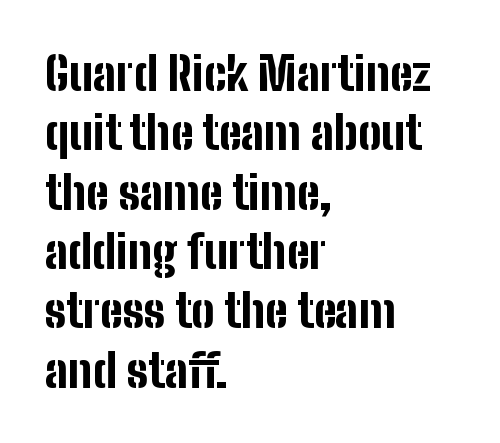
This is heavy type, rendered in bold. Regarding serifs, this sample does without them. Notice how descenders clear the ascenders below comfortably — that's standard leading. Does the lettering tilt? It doesn't — this is upright. The space directly below the letters is spotless. Spacing verdict: proportional, widths tailored to each character.
